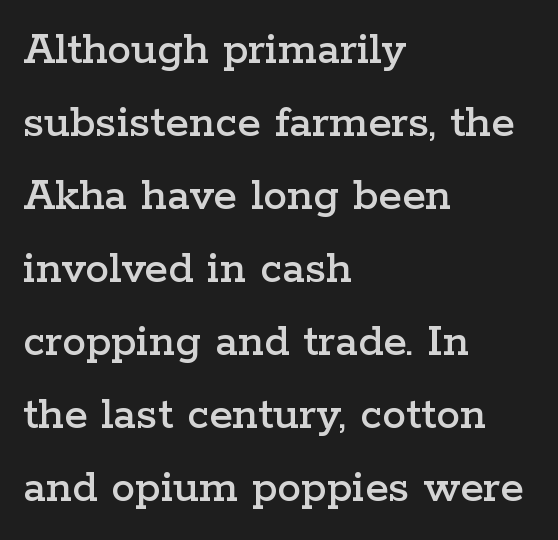
The image shows 48 px wide serif type, upright; set left-aligned, normal line spacing (1.52x), normal letter spacing, not underlined; low stroke contrast and a medium x-height.
